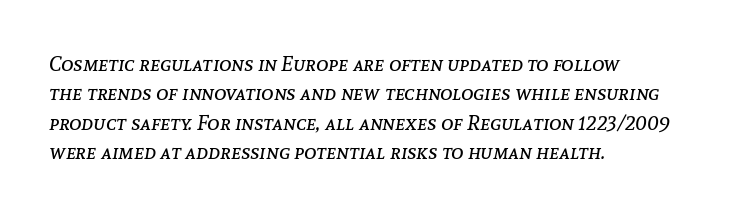
The image shows 21 px text type, italic (leaning right); set left-aligned, normal line spacing (1.4x), normal letter spacing, not underlined.
